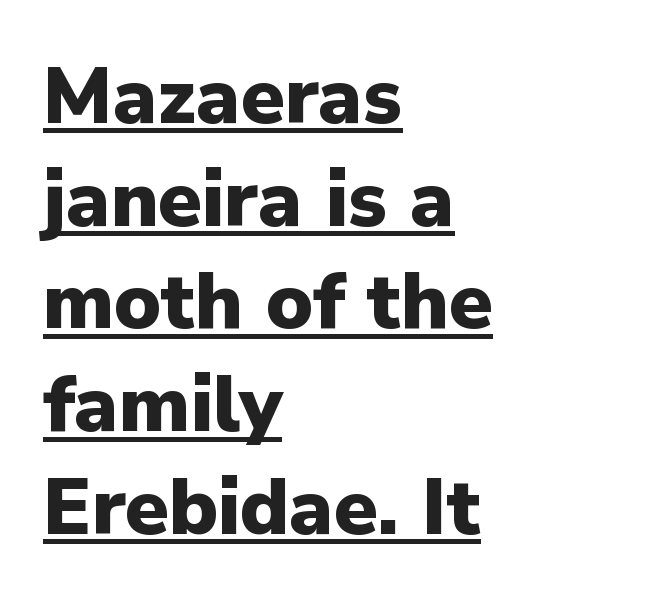
{"serif": "no", "italic": "no", "bold": "yes", "weight": "heavy", "width": "normal", "stroke_contrast": "low", "x_height": "medium", "monospaced": "no", "underline": "yes", "align": "left", "line_spacing": "normal", "line_spacing_ratio": 1.3, "letter_spacing": "normal", "letter_spacing_em": 0.0, "glyph_px": 79}
